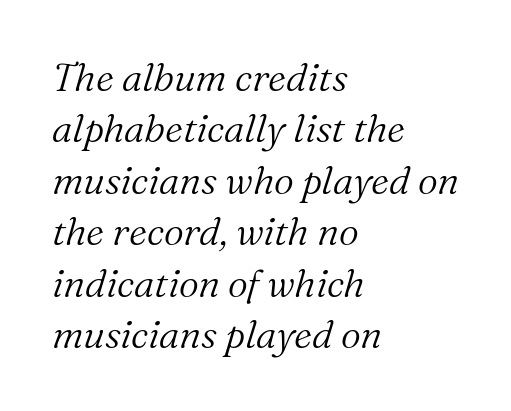
The image shows 39 px light serif type, italic (leaning right); set left-aligned, normal line spacing (1.32x), normal letter spacing, not underlined; medium stroke contrast and a medium x-height.
